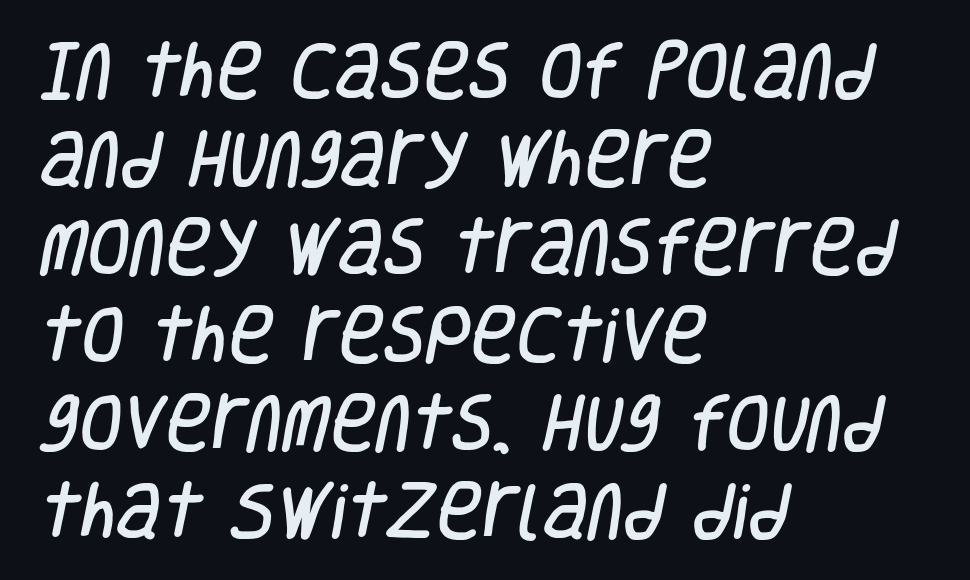
The image shows 62 px condensed sans-serif type; set left-aligned, normal line spacing (1.42x), normal letter spacing, not underlined; low stroke contrast and a large x-height.
